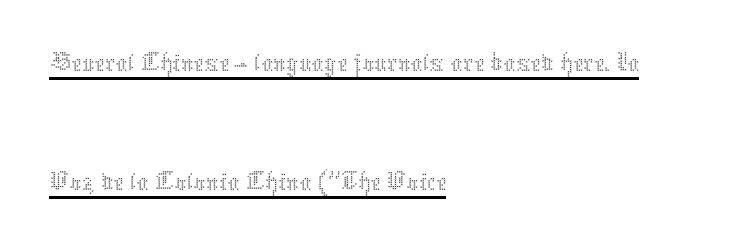
{"italic": "no", "bold": "no", "weight": "thin", "width": "normal", "stroke_contrast": "medium", "x_height": "medium", "monospaced": "no", "underline": "yes", "align": "left", "line_spacing": "loose", "line_spacing_ratio": 2.02, "letter_spacing": "normal", "letter_spacing_em": 0.0, "glyph_px": 59}
